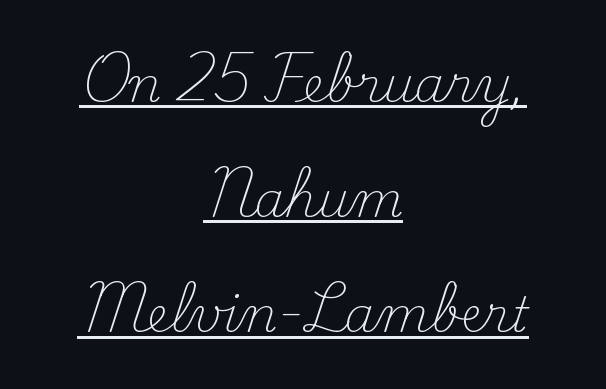
{"serif": "yes", "bold": "no", "weight": "light", "width": "normal", "stroke_contrast": "medium", "x_height": "small", "monospaced": "no", "underline": "yes", "align": "center", "line_spacing": "loose", "line_spacing_ratio": 2.4, "letter_spacing": "normal", "letter_spacing_em": 0.0, "glyph_px": 48}
